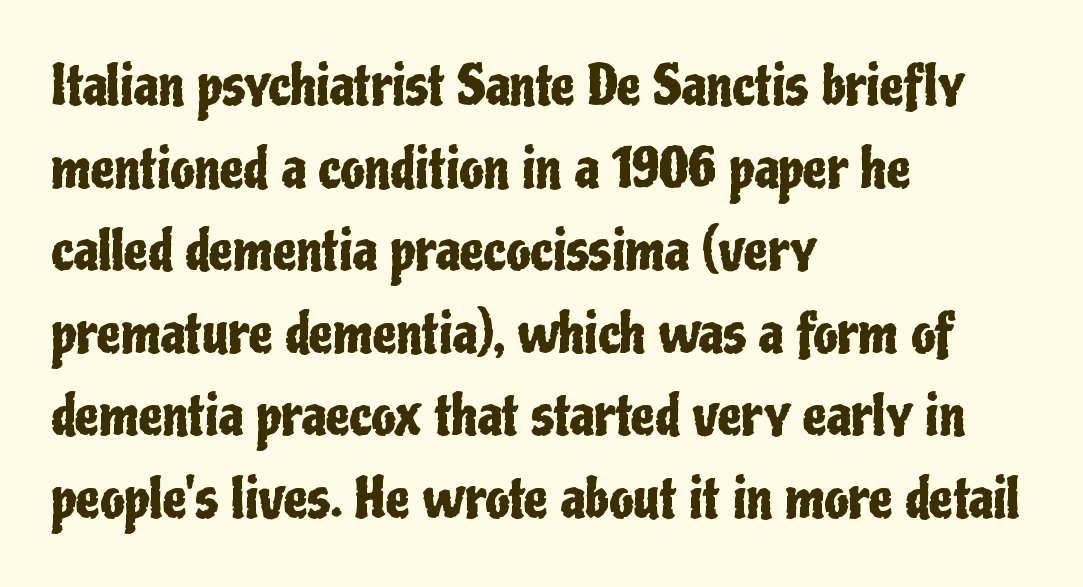
The image shows 54 px condensed sans-serif type, upright; set left-aligned, normal line spacing (1.53x), normal letter spacing, not underlined; low stroke contrast and a medium x-height.
